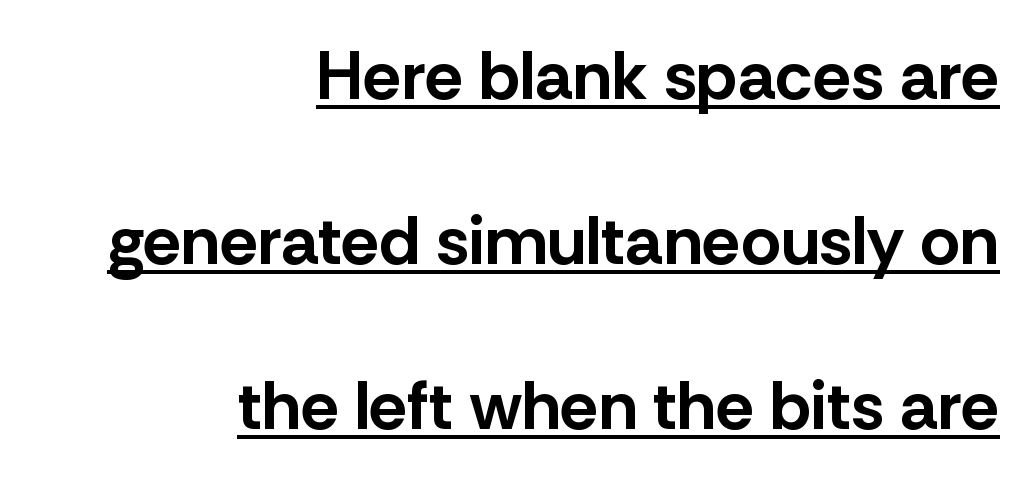
Q: Is the text bold? A: Yes.
Q: Is the text italic (slanted)? A: No, it is upright.
Q: Is the typeface a serif or a sans-serif typeface? A: Sans-serif.
Q: Is the text underlined? A: Yes.
Q: How is the paragraph aligned? A: Right-aligned.
Q: Is the spacing between letters normal or unusually wide? A: Normal.
Q: Is the spacing between lines tight, normal or loose? A: Loose.
Q: Width (condensed, normal, or wide)? A: Normal.
Q: Stroke contrast? A: Low.
Q: x-height? A: Medium.
Q: Monospaced? A: No.
